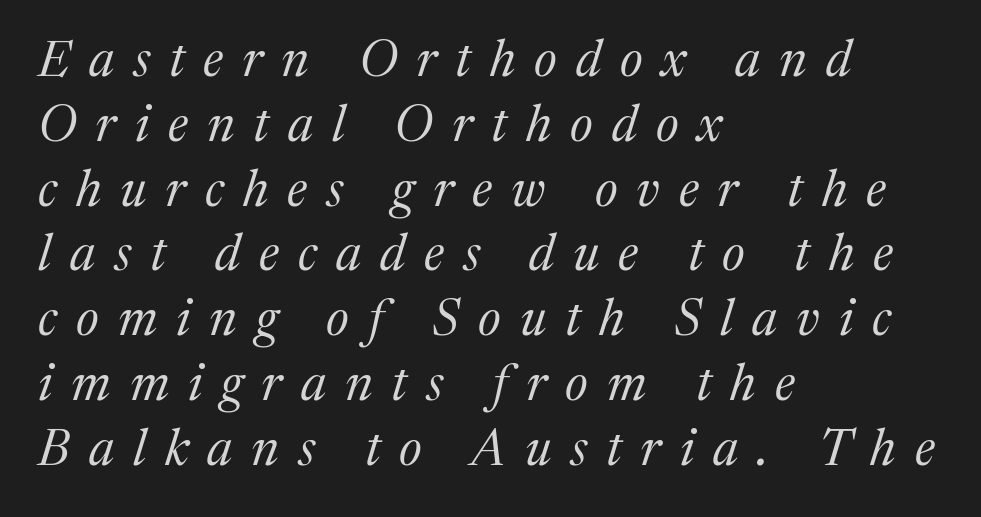
No letter is thick-stroked: the sample isn't bold. There is plenty of visible air inserted between adjacent glyphs. Here the designer chose a conventional face with non-uniform glyph widths. This rendering employs a face with finishing strokes, i.e., a serif.
